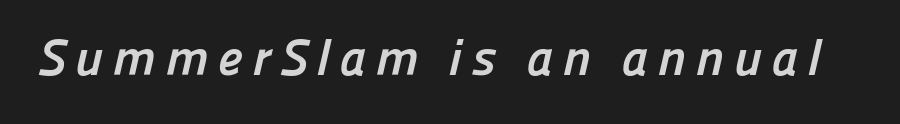
This is heavy type, rendered in bold. This rendering features lettering with no underline. Looks like regular typesetting: each glyph gets only the width it needs. Check where the strokes stop: nothing finishes them off — pure sans.
